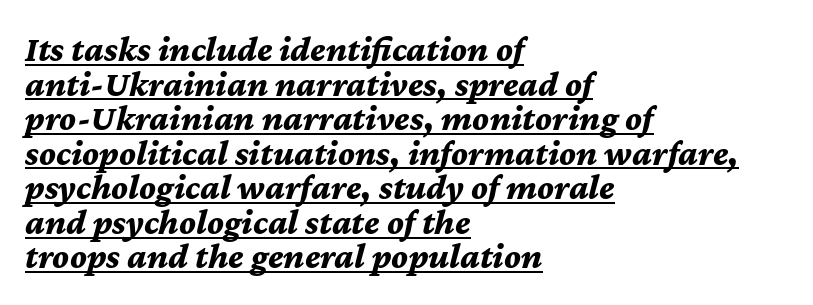
Q: Is the text bold? A: Yes.
Q: Is the text italic (slanted)? A: Yes, it leans right by about 12 degrees.
Q: Is the text underlined? A: Yes.
Q: How is the paragraph aligned? A: Left-aligned.
Q: Is the spacing between letters normal or unusually wide? A: Normal.
Q: Is the spacing between lines tight, normal or loose? A: Tight.
Q: Width (condensed, normal, or wide)? A: Normal.
Q: Stroke contrast? A: Medium.
Q: x-height? A: Medium.
Q: Monospaced? A: No.
